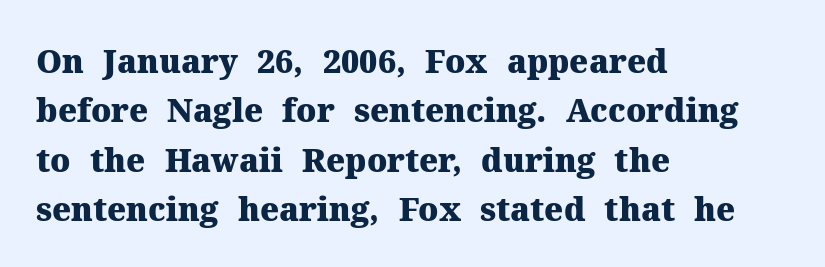
Q: Is the text bold? A: Yes.
Q: Is the text italic (slanted)? A: No, it is upright.
Q: Is the typeface a serif or a sans-serif typeface? A: Serif.
Q: Is the text underlined? A: No.
Q: How is the paragraph aligned? A: Left-aligned.
Q: Is the spacing between letters normal or unusually wide? A: Normal.
Q: Is the spacing between lines tight, normal or loose? A: Normal.
Q: Width (condensed, normal, or wide)? A: Normal.
Q: Stroke contrast? A: Medium.
Q: x-height? A: Medium.
Q: Monospaced? A: No.
